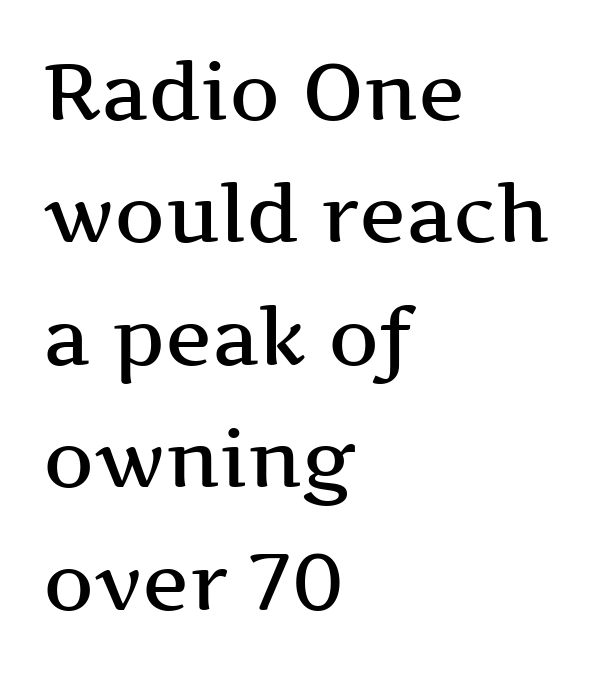
{"serif": "yes", "italic": "no", "width": "wide", "stroke_contrast": "medium", "x_height": "medium", "monospaced": "no", "underline": "no", "align": "left", "line_spacing": "normal", "line_spacing_ratio": 1.55, "letter_spacing": "normal", "letter_spacing_em": 0.0, "glyph_px": 79}
